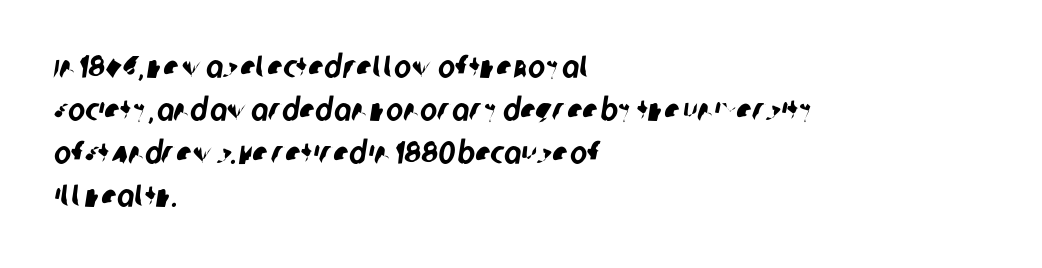
Q: Is the typeface a serif or a sans-serif typeface? A: Sans-serif.
Q: Is the text underlined? A: No.
Q: How is the paragraph aligned? A: Left-aligned.
Q: Is the spacing between letters normal or unusually wide? A: Normal.
Q: Is the spacing between lines tight, normal or loose? A: Normal.
Q: Width (condensed, normal, or wide)? A: Condensed.
Q: Stroke contrast? A: Low.
Q: x-height? A: Large.
Q: Monospaced? A: No.
